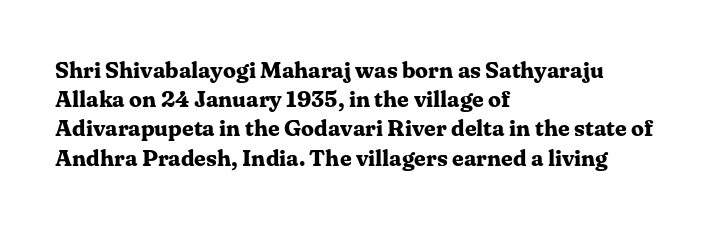
The image shows 23 px bold type, upright; set left-aligned, normal line spacing (1.27x), normal letter spacing, not underlined.
